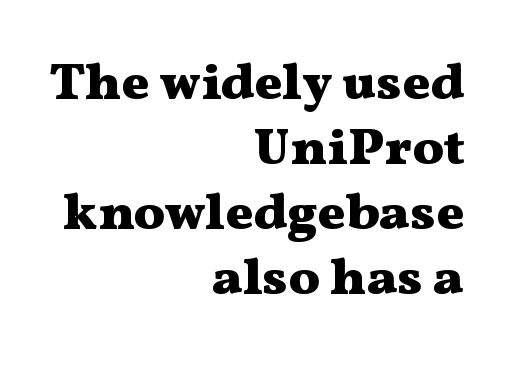
{"serif": "yes", "italic": "no", "bold": "yes", "weight": "heavy", "width": "wide", "stroke_contrast": "medium", "x_height": "medium", "monospaced": "no", "underline": "no", "align": "right", "line_spacing": "normal", "line_spacing_ratio": 1.25, "letter_spacing": "normal", "letter_spacing_em": 0.0, "glyph_px": 52}
